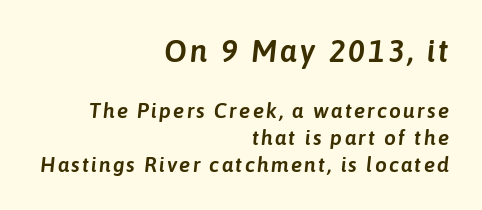
The image shows 31 px text type, italic (leaning right); set right-aligned, normal line spacing (1.29x), not underlined; the first (top) block is 1.48x larger; low stroke contrast and a medium x-height.
